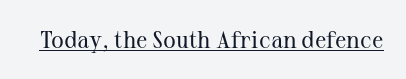
Q: Is the text bold? A: No.
Q: Is the text italic (slanted)? A: No, it is upright.
Q: Is the text underlined? A: Yes.
Q: Is the spacing between letters normal or unusually wide? A: Normal.
